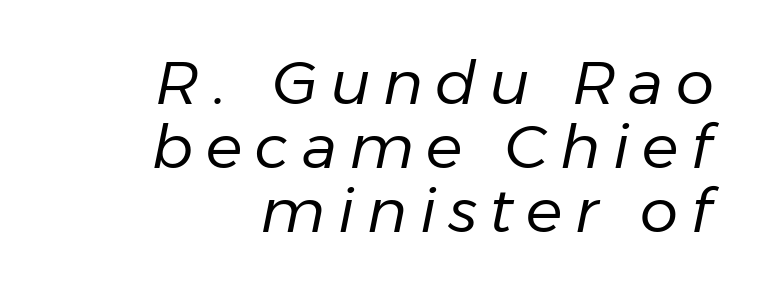
One-word summary of the alignment: right. Regarding leading, the lines here are crowded together. Words float on clear page, feet unadorned. The tracking jumps out immediately: characters are airy and widely separated. The rendering applies a slant to the glyphs.
